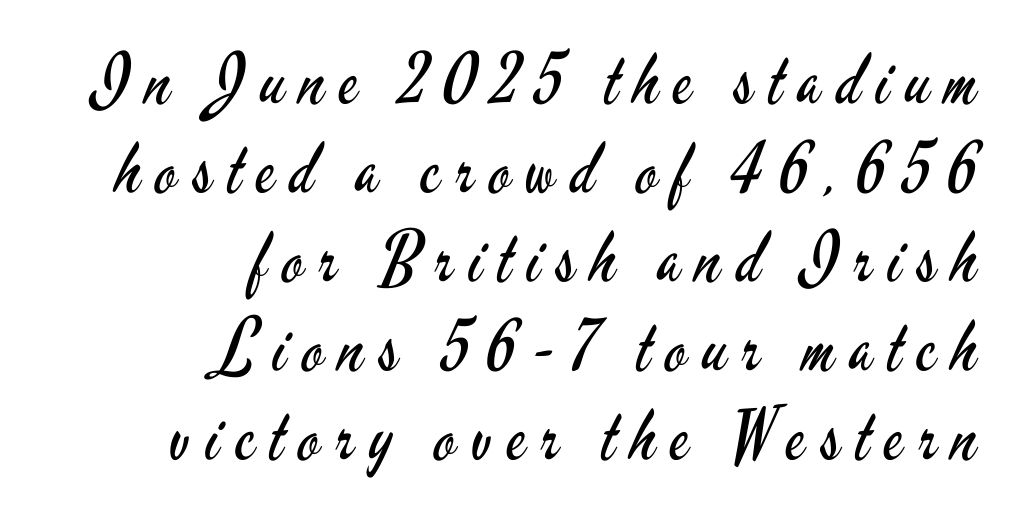
The image shows 70 px regular-weight, condensed sans-serif type; set right-aligned, normal line spacing (1.27x), unusually wide letter spacing (+0.22 em), not underlined; low stroke contrast and a small x-height.
